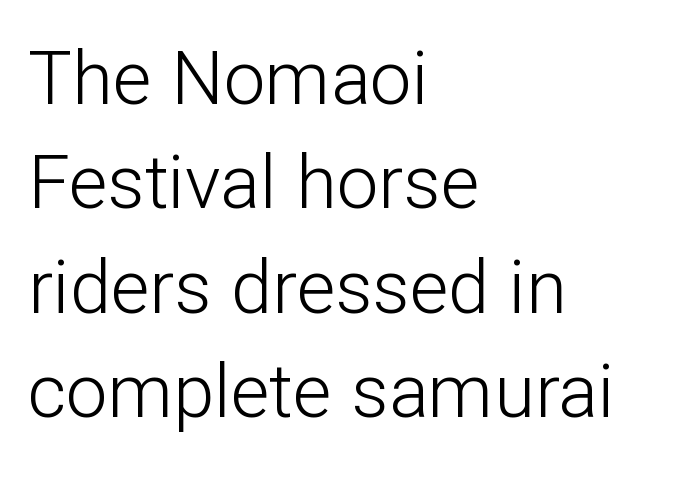
{"serif": "no", "italic": "no", "bold": "no", "weight": "light", "width": "normal", "stroke_contrast": "low", "x_height": "medium", "monospaced": "no", "underline": "no", "align": "left", "line_spacing": "normal", "line_spacing_ratio": 1.41, "letter_spacing": "normal", "letter_spacing_em": 0.0, "glyph_px": 74}
